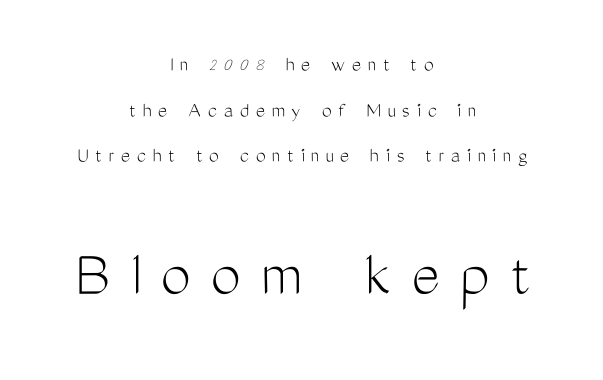
{"serif": "no", "italic": "no", "bold": "no", "weight": "light", "width": "condensed", "stroke_contrast": "medium", "x_height": "medium", "monospaced": "no", "underline": "no", "align": "center", "line_spacing": "loose", "line_spacing_ratio": 2.07, "letter_spacing": "wide", "letter_spacing_em": 0.3, "larger_block": "second", "size_ratio": 3.05, "glyph_px": 67}
